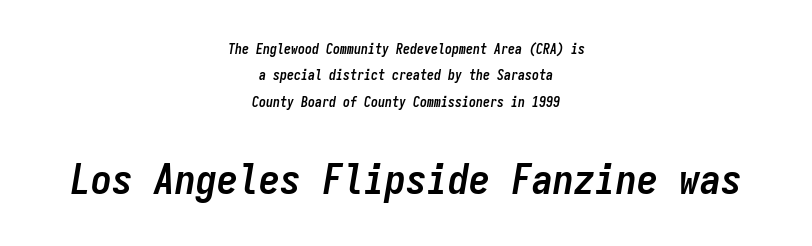
{"italic": "yes", "lean": "right", "slant_degrees": 9, "bold": "yes", "weight": "semibold", "width": "condensed", "stroke_contrast": "low", "x_height": "medium", "monospaced": "yes", "underline": "no", "align": "center", "line_spacing_ratio": 1.89, "letter_spacing": "normal", "letter_spacing_em": 0.0, "larger_block": "second", "size_ratio": 3.0, "glyph_px": 42}
